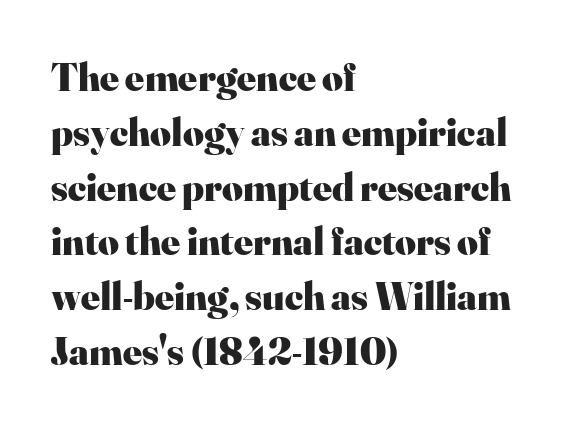
The image shows 40 px heavy serif type, upright; set left-aligned, normal line spacing (1.37x), normal letter spacing, not underlined; high stroke contrast and a small x-height.
